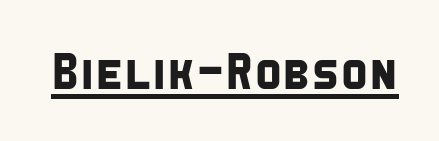
The image shows 51 px condensed sans-serif type; set normal letter spacing, underlined; low stroke contrast and a large x-height.
